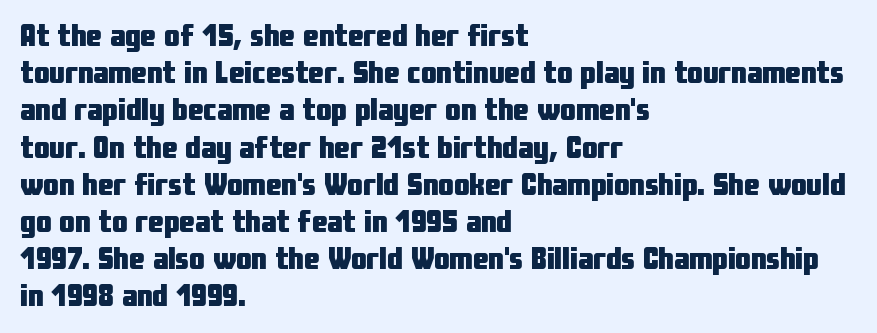
Q: Is the text bold? A: Yes.
Q: Is the text italic (slanted)? A: No, it is upright.
Q: Is the typeface a serif or a sans-serif typeface? A: Sans-serif.
Q: Is the text underlined? A: No.
Q: How is the paragraph aligned? A: Left-aligned.
Q: Is the spacing between letters normal or unusually wide? A: Normal.
Q: Width (condensed, normal, or wide)? A: Condensed.
Q: Stroke contrast? A: Low.
Q: x-height? A: Medium.
Q: Monospaced? A: No.
